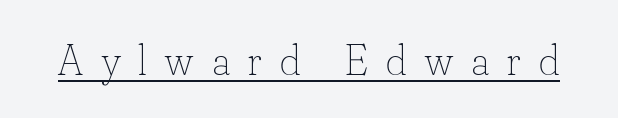
{"italic": "no", "bold": "no", "weight": "thin", "width": "normal", "stroke_contrast": "low", "x_height": "small", "monospaced": "no", "underline": "yes", "letter_spacing": "wide", "letter_spacing_em": 0.43, "glyph_px": 43}
